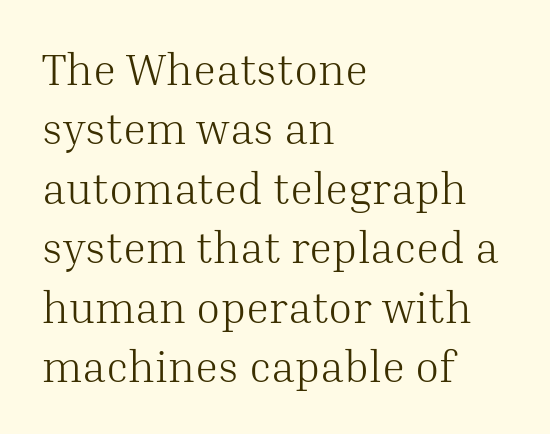
These lines are rendered in a variable-pitch font. Honestly, there is no underline to notice here at all. The letterforms sit at book weight or below. What kind of face is this? One with serifs. Default kerning and tracking; the words read as compact shapes. Evenly set lines give the paragraph a standard silhouette.
